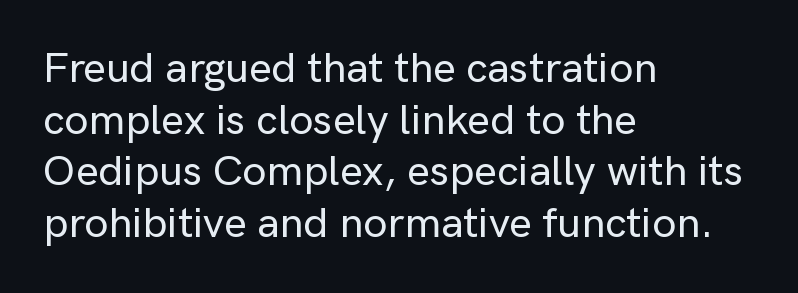
{"serif": "no", "italic": "no", "width": "normal", "stroke_contrast": "low", "x_height": "medium", "monospaced": "no", "underline": "no", "align": "left", "line_spacing_ratio": 1.2, "letter_spacing": "normal", "letter_spacing_em": 0.0, "glyph_px": 43}
